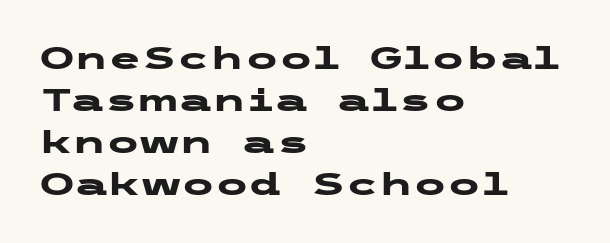
Q: Is the text bold? A: Yes.
Q: Is the text italic (slanted)? A: No, it is upright.
Q: Is the typeface a serif or a sans-serif typeface? A: Sans-serif.
Q: Is the text underlined? A: No.
Q: How is the paragraph aligned? A: Left-aligned.
Q: Is the spacing between letters normal or unusually wide? A: Normal.
Q: Is the spacing between lines tight, normal or loose? A: Normal.
Q: Width (condensed, normal, or wide)? A: Wide.
Q: Stroke contrast? A: Low.
Q: x-height? A: Medium.
